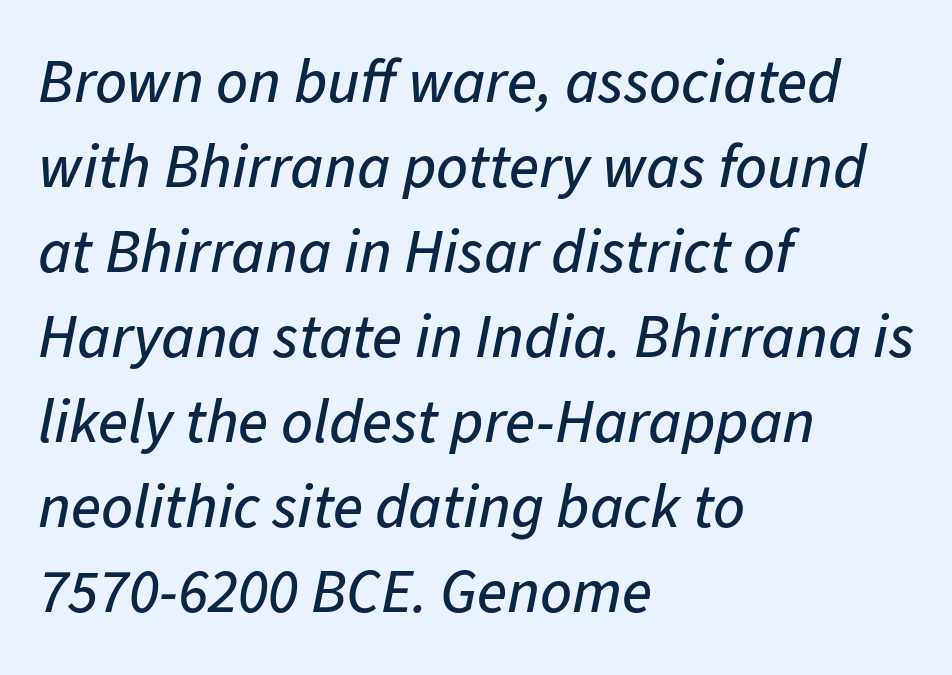
{"italic": "yes", "lean": "right", "slant_degrees": 11, "width": "normal", "stroke_contrast": "low", "x_height": "medium", "monospaced": "no", "underline": "no", "align": "left", "line_spacing": "normal", "line_spacing_ratio": 1.37, "letter_spacing": "normal", "letter_spacing_em": 0.0, "glyph_px": 62}
